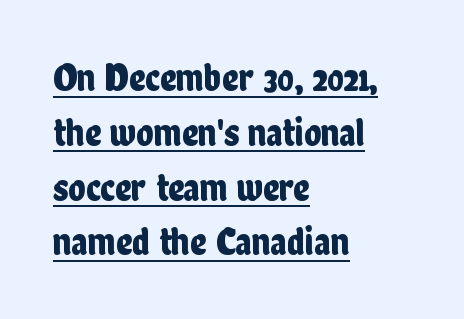
Q: Is the text italic (slanted)? A: No, it is upright.
Q: Is the typeface a serif or a sans-serif typeface? A: Sans-serif.
Q: Is the text underlined? A: Yes.
Q: How is the paragraph aligned? A: Left-aligned.
Q: Is the spacing between letters normal or unusually wide? A: Normal.
Q: Is the spacing between lines tight, normal or loose? A: Normal.
Q: Width (condensed, normal, or wide)? A: Condensed.
Q: Stroke contrast? A: Low.
Q: x-height? A: Medium.
Q: Monospaced? A: No.
